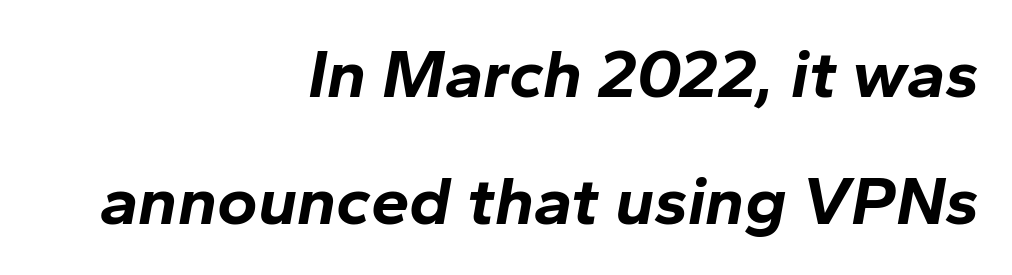
The horizontal fit of the characters is conventional and even. These lines are set flush right with a ragged left edge. Each row of text sits above clean, open space. Slanted lettering throughout. On the weight axis this lands at bold, roughly 700. This sample has the flowing, uneven cadence of proportional lettering.
